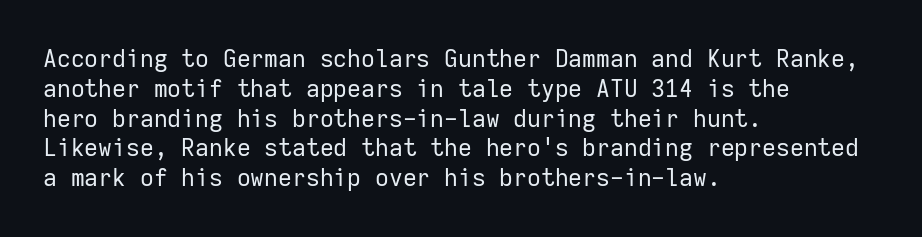
The image shows 24 px text type, upright; set left-aligned, line spacing 1.24x, normal letter spacing, not underlined.
